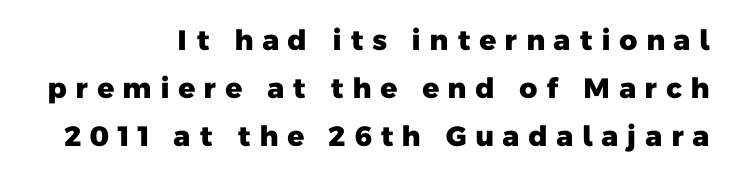
{"serif": "no", "bold": "yes", "weight": "heavy", "width": "normal", "stroke_contrast": "low", "x_height": "medium", "monospaced": "no", "underline": "no", "align": "right", "line_spacing_ratio": 1.72, "letter_spacing": "wide", "letter_spacing_em": 0.28, "glyph_px": 28}
